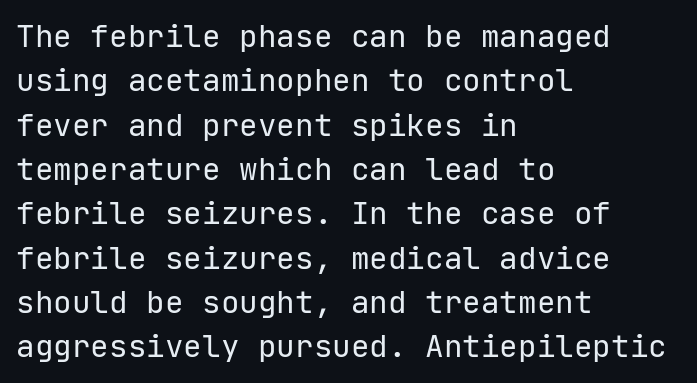
The image shows 31 px regular-weight sans-serif type, upright, monospaced; set left-aligned, normal line spacing (1.43x), normal letter spacing, not underlined; low stroke contrast and a medium x-height.
